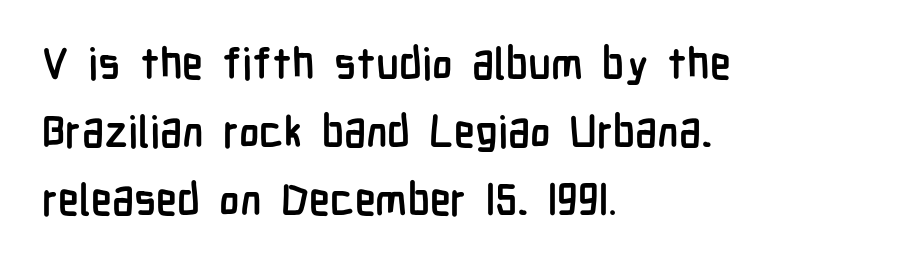
The image shows 43 px semibold, condensed sans-serif type, upright; set left-aligned, normal line spacing (1.58x), normal letter spacing, not underlined; low stroke contrast and a medium x-height.
